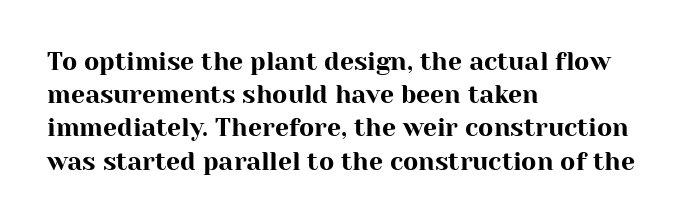
The image shows 25 px text type, upright; set left-aligned, normal line spacing (1.33x), normal letter spacing, not underlined.
